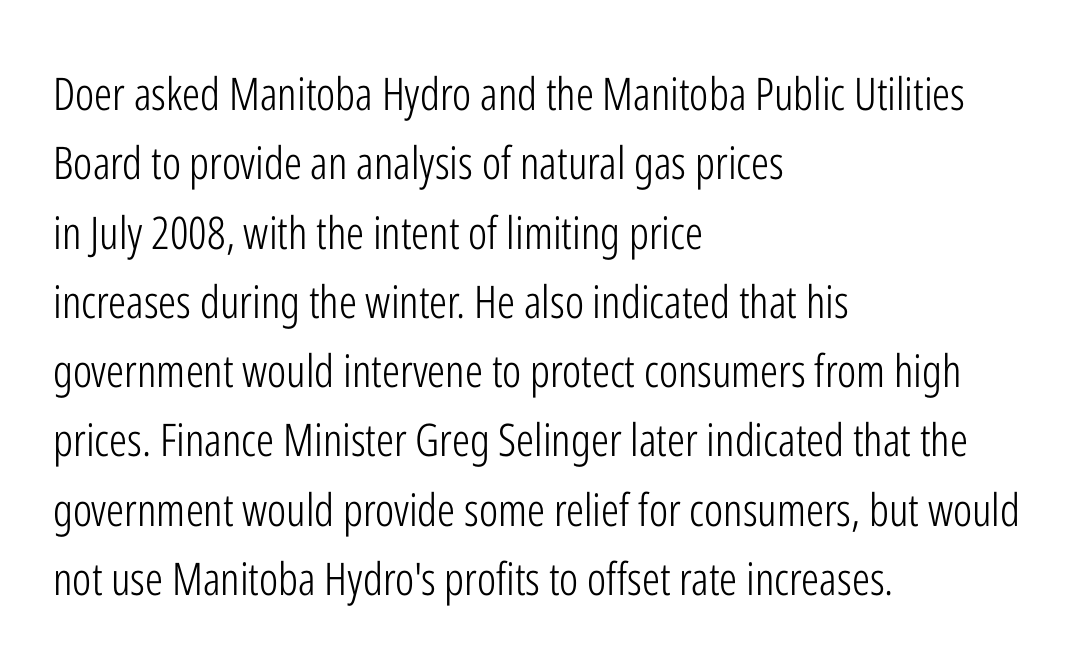
Think of a printed novel: that variable character pitch is what you see here. Grotesque or geometric, the face here clearly has no serifs. Do the letters lean? They stand straight. Typeset ragged right — the left edge is the straight one. Letters rest on an invisible, unmarked baseline. If you measured baseline to baseline, you'd find a middling distance.
